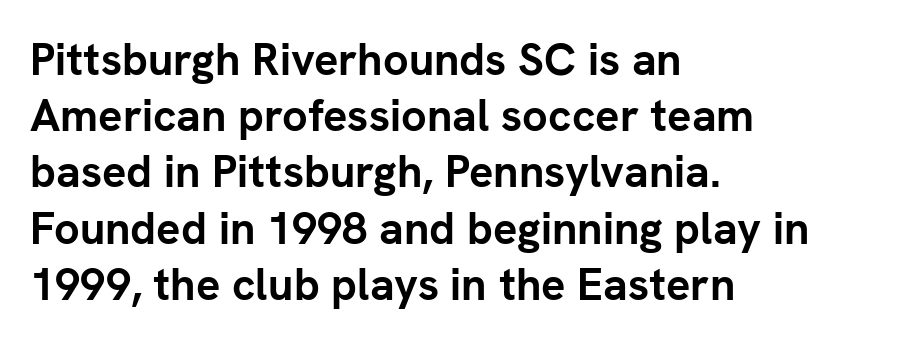
{"serif": "no", "italic": "no", "bold": "yes", "weight": "semibold", "width": "normal", "stroke_contrast": "low", "x_height": "medium", "monospaced": "no", "underline": "no", "align": "left", "line_spacing": "normal", "line_spacing_ratio": 1.25, "letter_spacing": "normal", "letter_spacing_em": 0.0, "glyph_px": 45}
